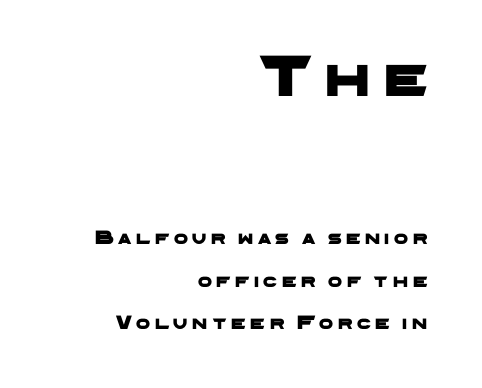
Look at the tracking — it's clearly loosened, letters drifting apart. The lines are spread far apart with generous leading. The passage shown is typed in a proportional face where columns would drift. Is this a sans? Yes — the strokes have no serifs. Leftover space on each line is placed entirely before the opening word.
